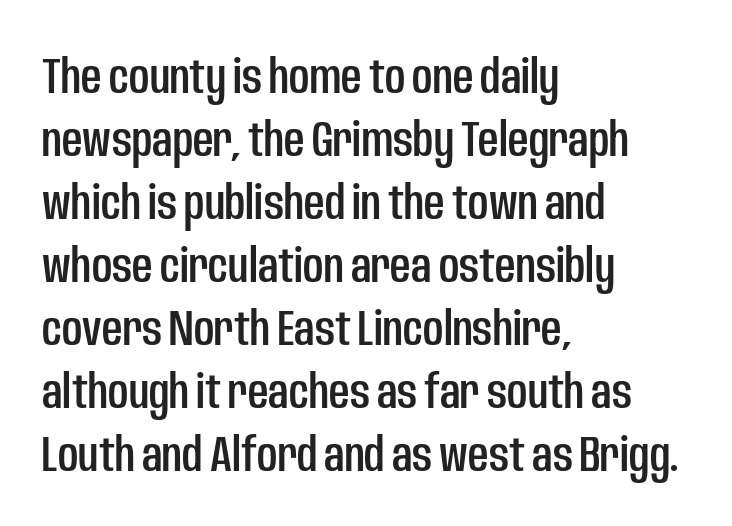
The image shows 50 px condensed sans-serif type, upright; set left-aligned, normal line spacing (1.26x), normal letter spacing, not underlined; low stroke contrast and a large x-height.
